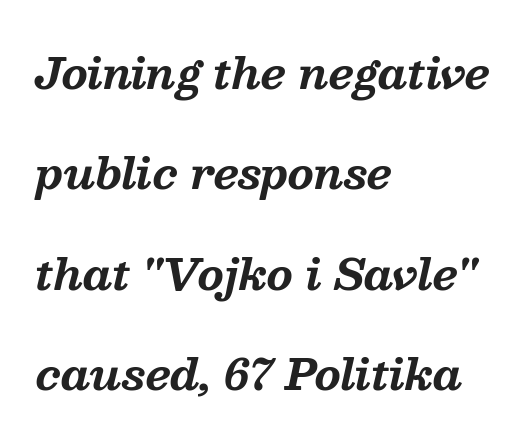
{"serif": "yes", "italic": "yes", "lean": "right", "slant_degrees": 13, "bold": "yes", "weight": "bold", "width": "normal", "stroke_contrast": "medium", "x_height": "medium", "monospaced": "no", "underline": "no", "align": "left", "line_spacing": "loose", "line_spacing_ratio": 2.39, "letter_spacing": "normal", "letter_spacing_em": 0.0, "glyph_px": 42}
